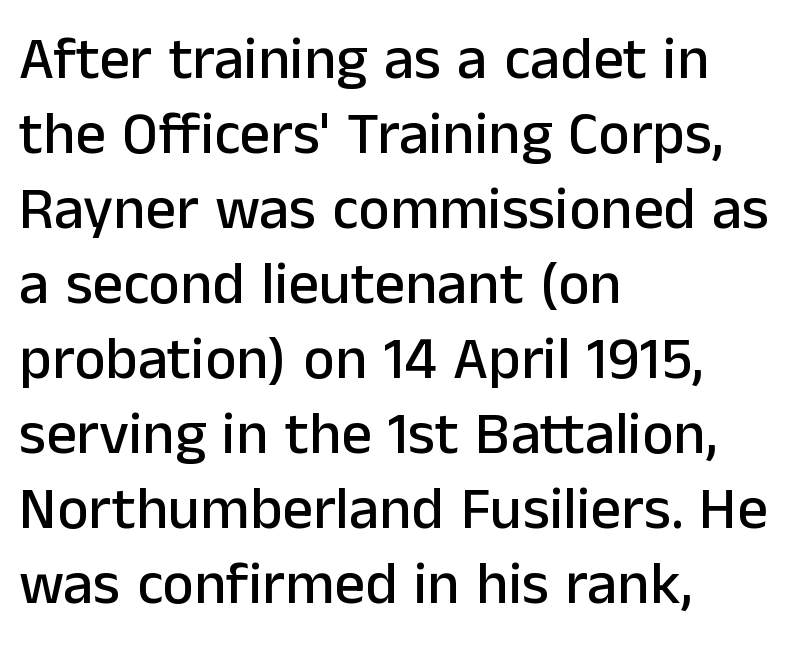
Q: Is the text italic (slanted)? A: No, it is upright.
Q: Is the typeface a serif or a sans-serif typeface? A: Sans-serif.
Q: Is the text underlined? A: No.
Q: How is the paragraph aligned? A: Left-aligned.
Q: Is the spacing between letters normal or unusually wide? A: Normal.
Q: Is the spacing between lines tight, normal or loose? A: Normal.
Q: Width (condensed, normal, or wide)? A: Normal.
Q: Stroke contrast? A: Low.
Q: x-height? A: Medium.
Q: Monospaced? A: No.
